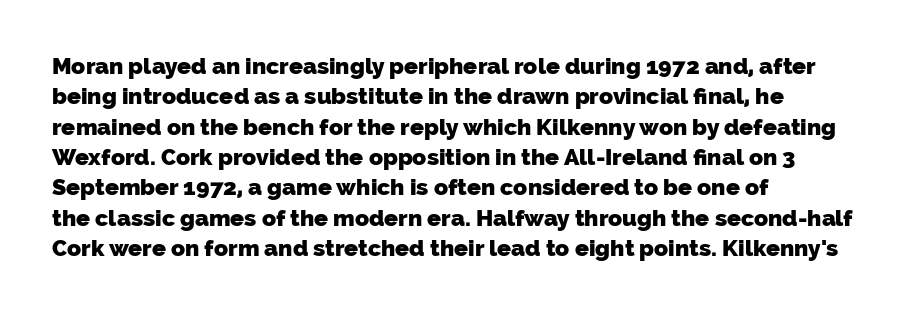
Q: Is the text bold? A: Yes.
Q: Is the text underlined? A: No.
Q: How is the paragraph aligned? A: Left-aligned.
Q: Is the spacing between letters normal or unusually wide? A: Normal.
Q: Is the spacing between lines tight, normal or loose? A: Normal.
